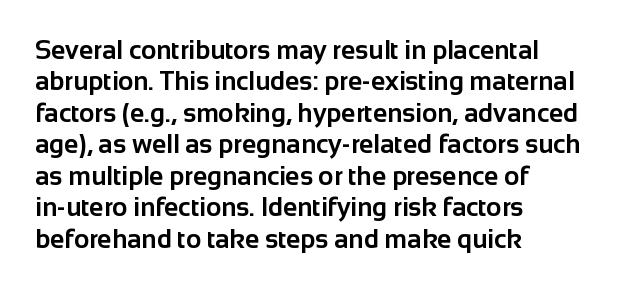
Q: Is the text bold? A: Yes.
Q: Is the text italic (slanted)? A: No, it is upright.
Q: Is the text underlined? A: No.
Q: How is the paragraph aligned? A: Left-aligned.
Q: Is the spacing between letters normal or unusually wide? A: Normal.
